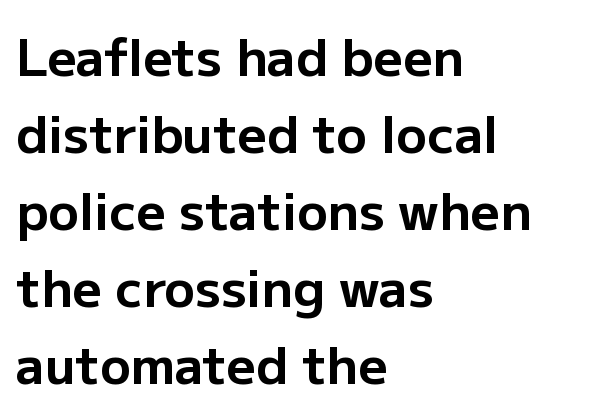
Q: Is the text bold? A: Yes.
Q: Is the text italic (slanted)? A: No, it is upright.
Q: Is the typeface a serif or a sans-serif typeface? A: Sans-serif.
Q: Is the text underlined? A: No.
Q: How is the paragraph aligned? A: Left-aligned.
Q: Is the spacing between letters normal or unusually wide? A: Normal.
Q: Is the spacing between lines tight, normal or loose? A: Normal.
Q: Width (condensed, normal, or wide)? A: Normal.
Q: Stroke contrast? A: Low.
Q: x-height? A: Medium.
Q: Monospaced? A: No.
